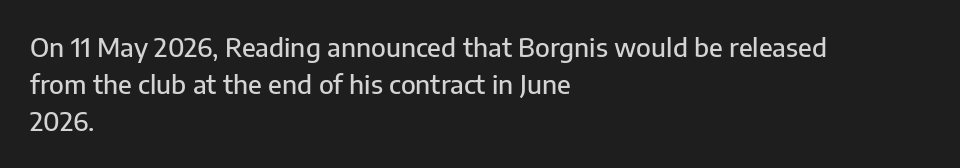
The passage is arranged the way most books set body copy — flush left. No extra tracking has been applied to these lines. You can tell it's not italic because the verticals are truly vertical. The leading is moderate, giving the passage an even texture. The specimen omits any rule beneath the text block's lines.
